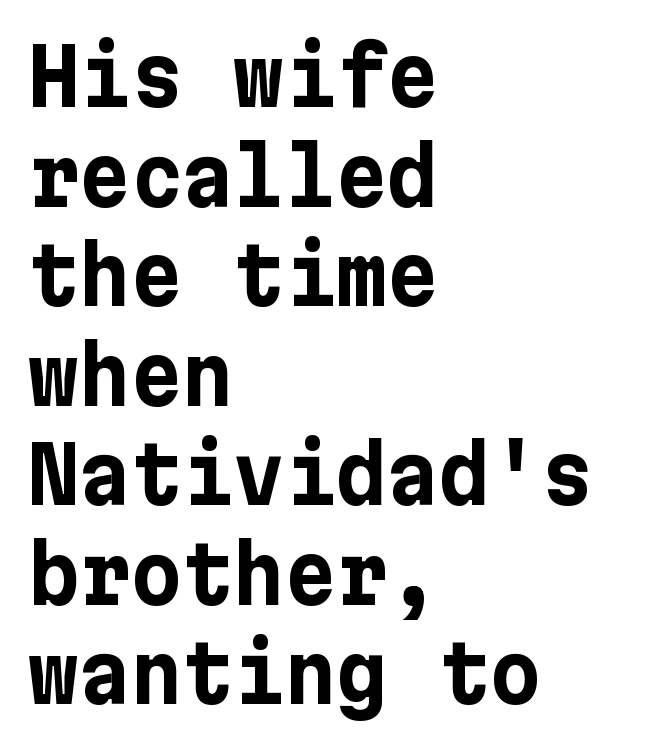
The image shows 79 px bold sans-serif type, upright; set left-aligned, normal line spacing (1.26x), normal letter spacing, not underlined; low stroke contrast and a medium x-height.
